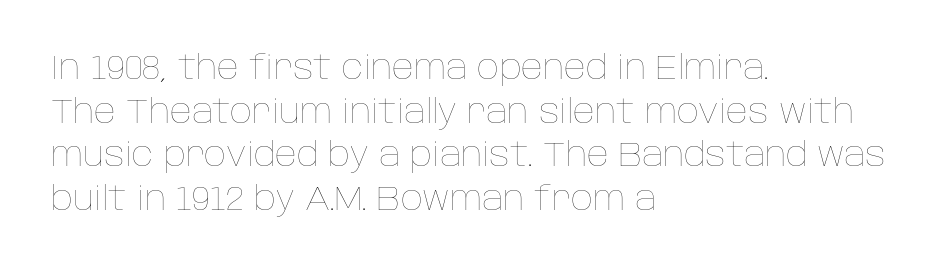
Q: Is the text bold? A: No.
Q: Is the text italic (slanted)? A: No, it is upright.
Q: Is the text underlined? A: No.
Q: How is the paragraph aligned? A: Left-aligned.
Q: Is the spacing between letters normal or unusually wide? A: Normal.
Q: Is the spacing between lines tight, normal or loose? A: Normal.
Q: Width (condensed, normal, or wide)? A: Normal.
Q: Stroke contrast? A: Low.
Q: x-height? A: Large.
Q: Monospaced? A: No.
